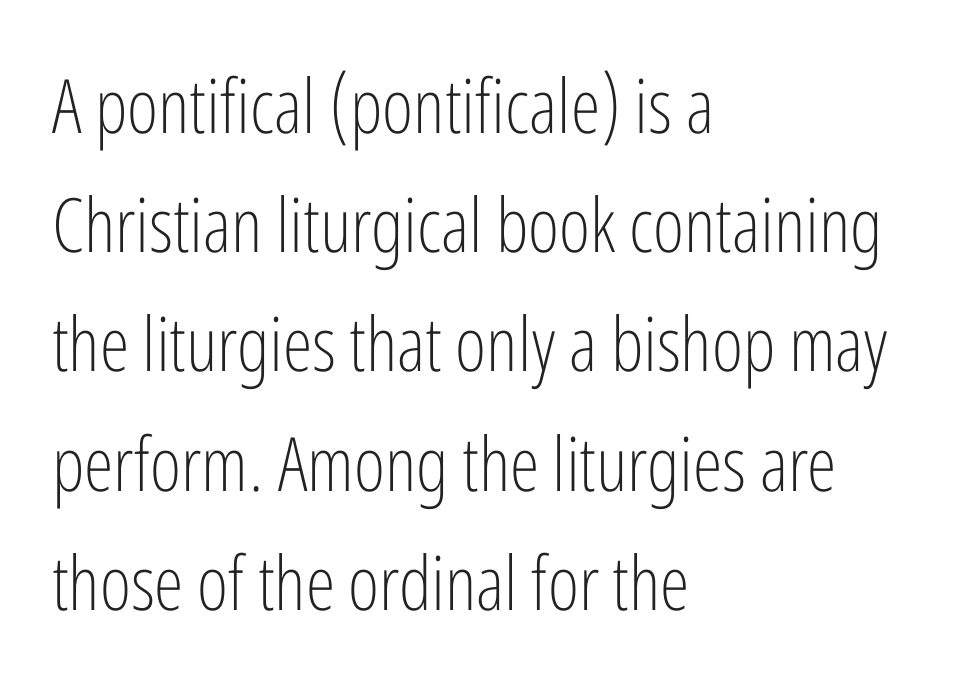
When letters stand straight like this, we call the style roman or upright. Bold? No — there's no thickening of the strokes. In terms of leading, this rendering sits right in the middle. Note the varied advance widths — an 'i' is clearly narrower than an 'm'.
